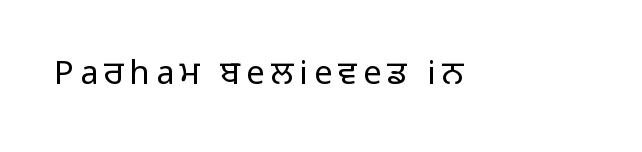
{"serif": "no", "italic": "no", "bold": "no", "weight": "light", "width": "normal", "stroke_contrast": "low", "x_height": "medium", "monospaced": "no", "underline": "no", "glyph_px": 33}
